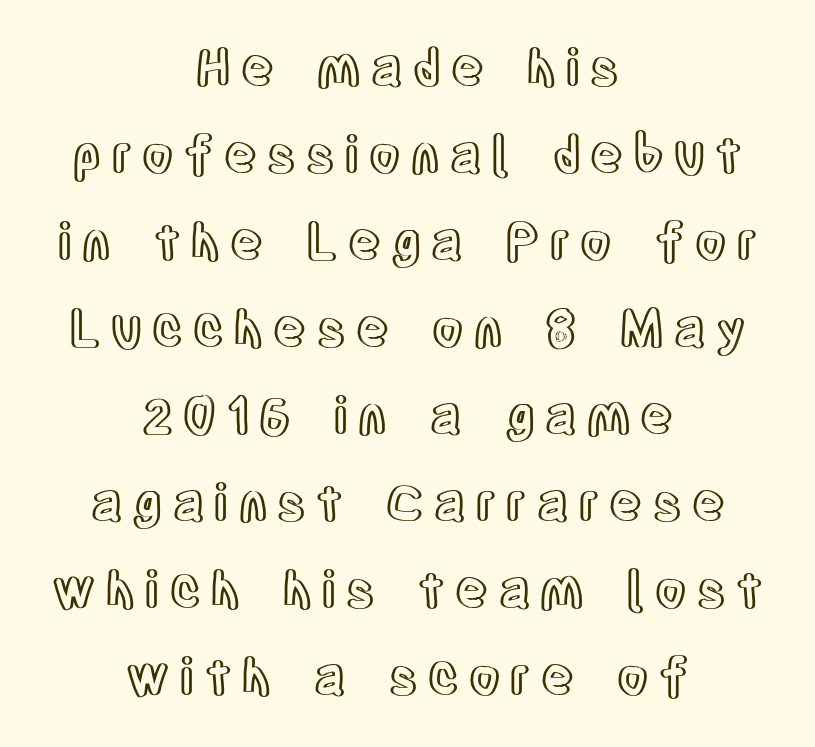
Q: Is the text italic (slanted)? A: No, it is upright.
Q: Is the text underlined? A: No.
Q: How is the paragraph aligned? A: Centered.
Q: Is the spacing between letters normal or unusually wide? A: Unusually wide.
Q: Width (condensed, normal, or wide)? A: Condensed.
Q: x-height? A: Large.
Q: Monospaced? A: No.
